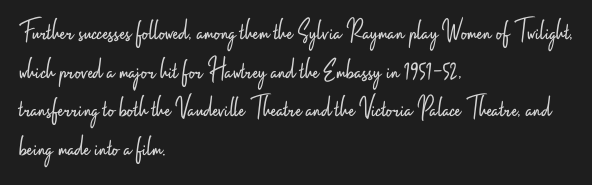
The image shows 30 px light, condensed sans-serif type; set left-aligned, normal line spacing (1.29x), normal letter spacing, not underlined; low stroke contrast and a small x-height.
